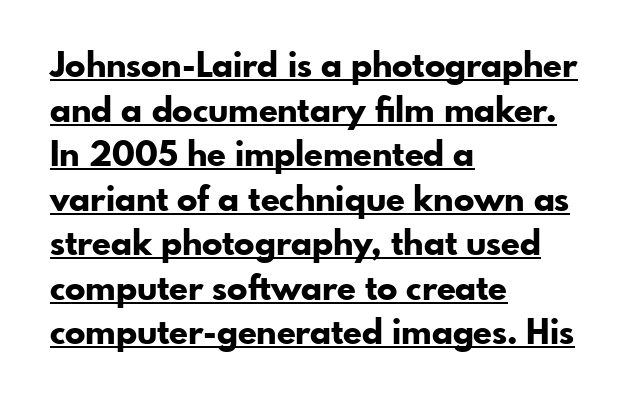
Q: Is the text bold? A: Yes.
Q: Is the text italic (slanted)? A: No, it is upright.
Q: Is the typeface a serif or a sans-serif typeface? A: Sans-serif.
Q: Is the text underlined? A: Yes.
Q: How is the paragraph aligned? A: Left-aligned.
Q: Is the spacing between letters normal or unusually wide? A: Normal.
Q: Is the spacing between lines tight, normal or loose? A: Normal.
Q: Width (condensed, normal, or wide)? A: Normal.
Q: Stroke contrast? A: Low.
Q: x-height? A: Small.
Q: Monospaced? A: No.
